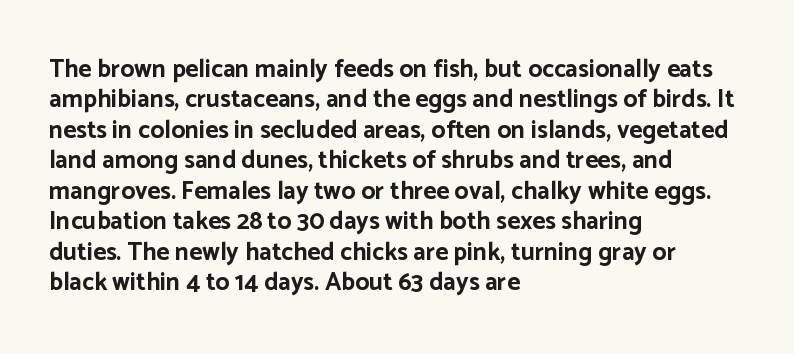
Q: Is the text bold? A: Yes.
Q: Is the text italic (slanted)? A: No, it is upright.
Q: Is the text underlined? A: No.
Q: How is the paragraph aligned? A: Left-aligned.
Q: Is the spacing between letters normal or unusually wide? A: Normal.
